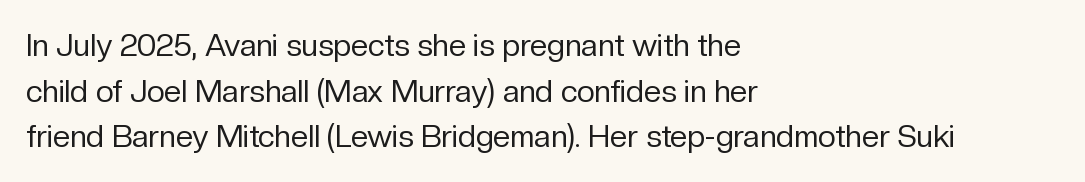
The image shows 31 px regular-weight sans-serif type, upright; set left-aligned, normal line spacing (1.47x), normal letter spacing, not underlined; low stroke contrast and a medium x-height.
